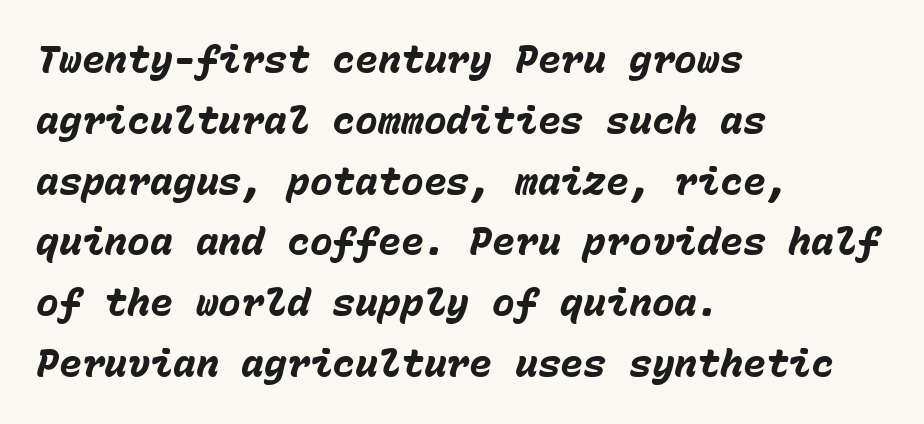
The image shows 38 px heavy type, italic (leaning right), monospaced; set left-aligned, normal line spacing (1.6x), normal letter spacing, not underlined; low stroke contrast and a medium x-height.
